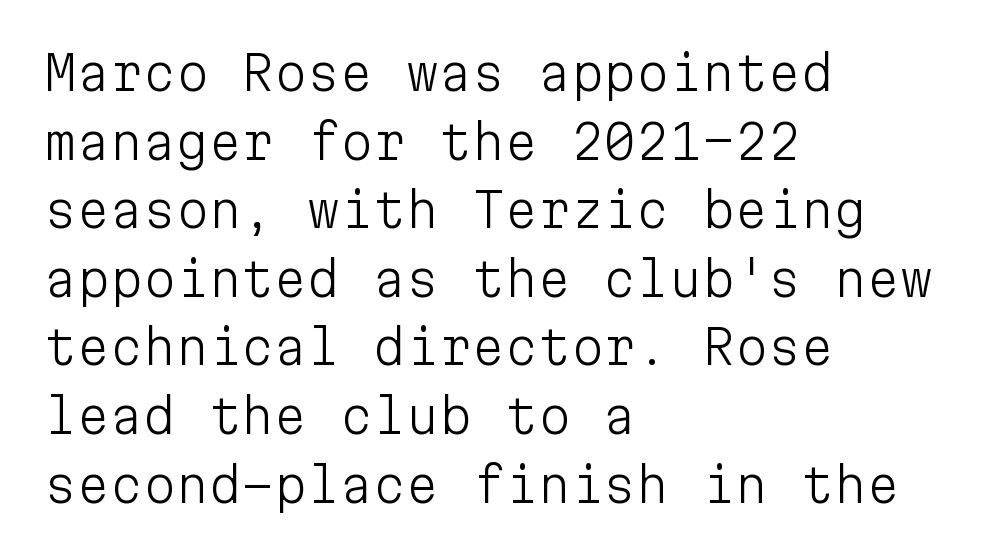
Q: Is the text bold? A: No.
Q: Is the text italic (slanted)? A: No, it is upright.
Q: Is the typeface a serif or a sans-serif typeface? A: Sans-serif.
Q: Is the text underlined? A: No.
Q: How is the paragraph aligned? A: Left-aligned.
Q: Is the spacing between letters normal or unusually wide? A: Normal.
Q: Is the spacing between lines tight, normal or loose? A: Normal.
Q: Width (condensed, normal, or wide)? A: Normal.
Q: Stroke contrast? A: Low.
Q: x-height? A: Medium.
Q: Monospaced? A: Yes.
